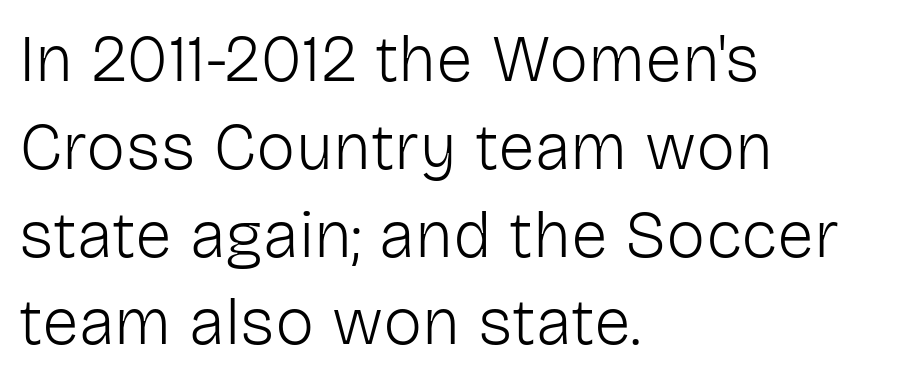
Q: Is the text bold? A: No.
Q: Is the text italic (slanted)? A: No, it is upright.
Q: Is the typeface a serif or a sans-serif typeface? A: Sans-serif.
Q: Is the text underlined? A: No.
Q: How is the paragraph aligned? A: Left-aligned.
Q: Is the spacing between letters normal or unusually wide? A: Normal.
Q: Is the spacing between lines tight, normal or loose? A: Normal.
Q: Width (condensed, normal, or wide)? A: Normal.
Q: Stroke contrast? A: Low.
Q: x-height? A: Medium.
Q: Monospaced? A: No.
